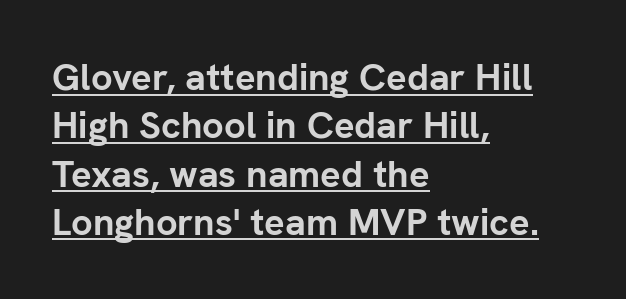
{"serif": "no", "italic": "no", "bold": "yes", "weight": "semibold", "width": "normal", "stroke_contrast": "low", "x_height": "medium", "monospaced": "no", "underline": "yes", "align": "left", "line_spacing": "normal", "line_spacing_ratio": 1.27, "letter_spacing": "normal", "letter_spacing_em": 0.0, "glyph_px": 38}
